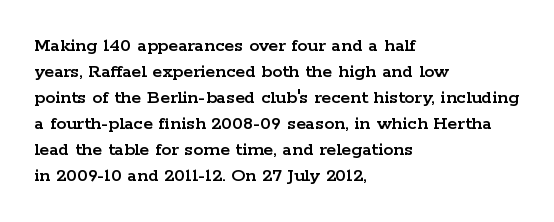
{"italic": "no", "underline": "no", "align": "left", "line_spacing": "normal", "line_spacing_ratio": 1.3, "letter_spacing": "normal", "letter_spacing_em": 0.0, "glyph_px": 20}
